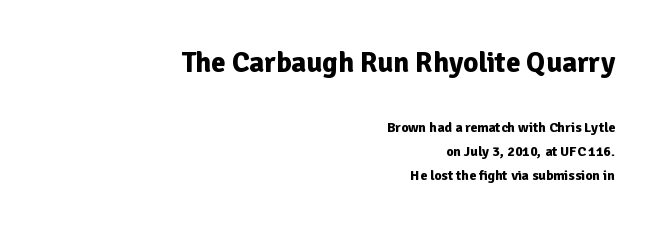
Q: Is the text bold? A: Yes.
Q: Is the text italic (slanted)? A: No, it is upright.
Q: Is the typeface a serif or a sans-serif typeface? A: Sans-serif.
Q: Is the text underlined? A: No.
Q: How is the paragraph aligned? A: Right-aligned.
Q: Is the spacing between letters normal or unusually wide? A: Normal.
Q: Which block of text is set in a larger size, the first (top) or the second (bottom)? A: The first (top) one.
Q: Width (condensed, normal, or wide)? A: Normal.
Q: Stroke contrast? A: Low.
Q: x-height? A: Medium.
Q: Monospaced? A: No.
